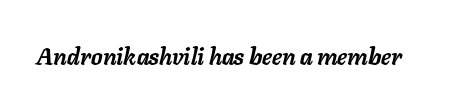
Compared with typical body copy, the letter spacing here is the same. These words are printed bold, with thick strokes throughout. Underlining? Definitely not there. If you drew a line through each stem, it would be angled.
